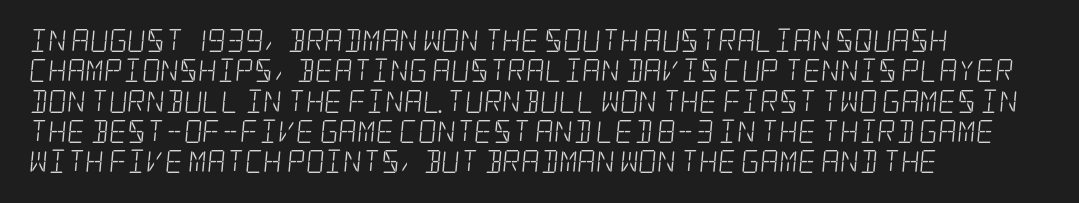
Honestly, the letter spacing is just normal — you wouldn't notice it. Each line starts at the same left margin while the right side varies. Interline gaps are of average width in this sample. Stroke thickness stays within the range of a standard reading face or lighter. Decoration check: the copy has no underline.
